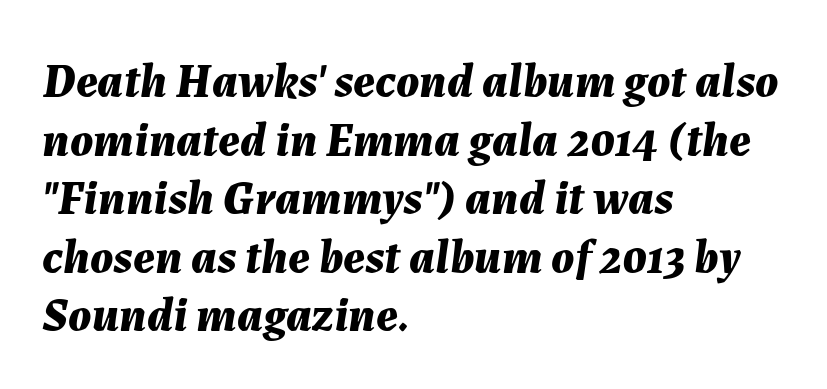
The image shows 48 px bold type, italic (leaning right); set left-aligned, line spacing 1.22x, normal letter spacing, not underlined; medium stroke contrast and a medium x-height.
